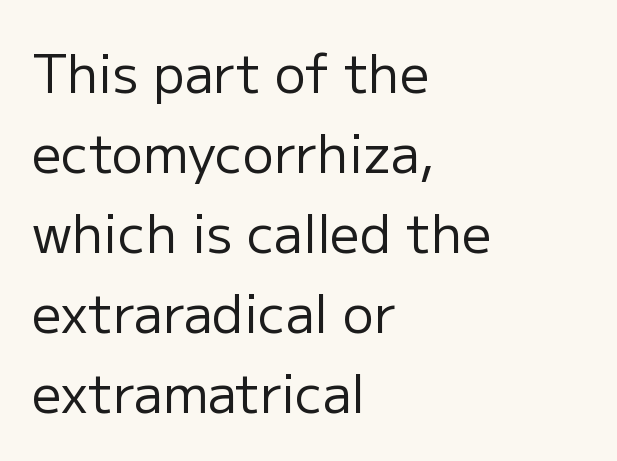
Tracking value appears to be zero — textbook default spacing. Rendered with straight, roman letterforms. Is the block centered? No — it sits flush against the left margin. Any mark beneath the type? The region is blank.
